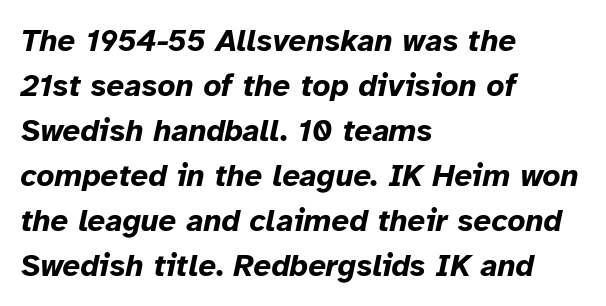
The image shows 31 px bold type, italic (leaning right); set left-aligned, normal line spacing (1.45x), normal letter spacing, not underlined; low stroke contrast and a medium x-height.
